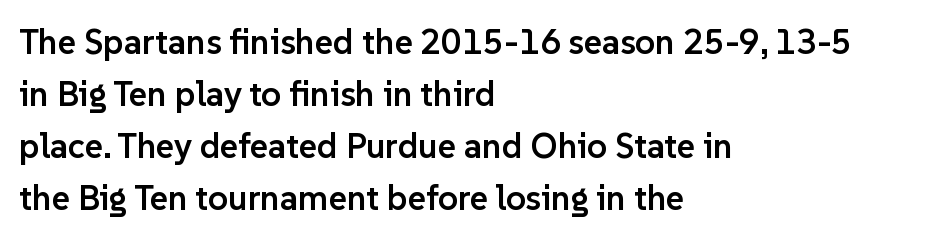
The image shows 35 px semibold sans-serif type, upright; set left-aligned, normal line spacing (1.49x), normal letter spacing, not underlined; low stroke contrast and a medium x-height.
